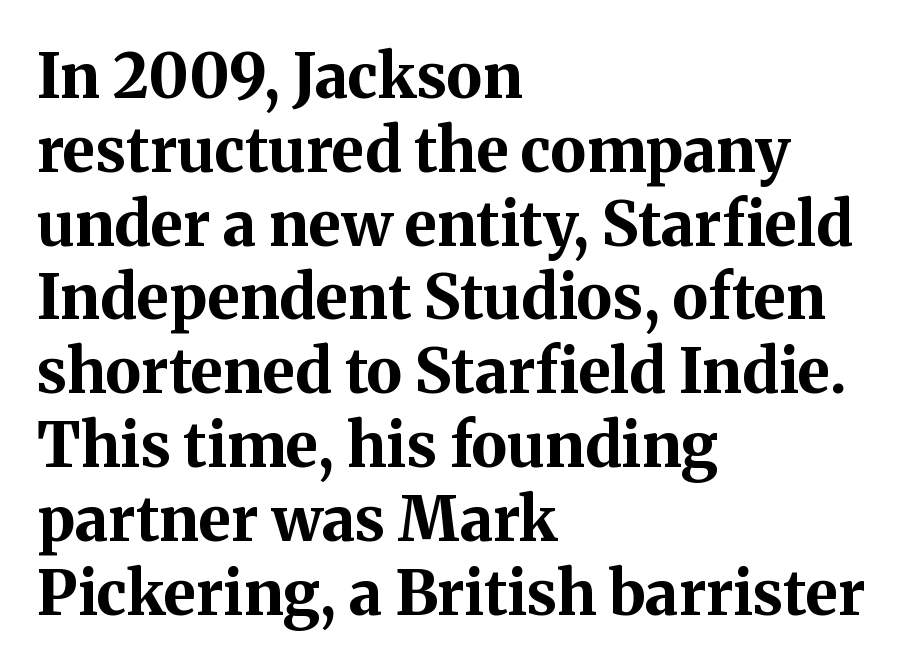
The image shows 61 px bold serif type, upright; set left-aligned, line spacing 1.21x, normal letter spacing, not underlined; medium stroke contrast and a medium x-height.
